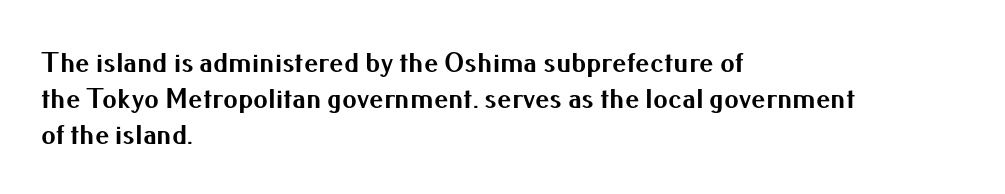
{"serif": "no", "italic": "no", "bold": "yes", "weight": "bold", "width": "normal", "stroke_contrast": "medium", "x_height": "small", "monospaced": "no", "underline": "no", "align": "left", "line_spacing": "normal", "line_spacing_ratio": 1.25, "letter_spacing": "normal", "letter_spacing_em": 0.0, "glyph_px": 29}
